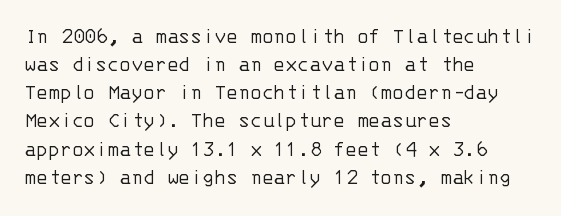
Q: Is the text bold? A: No.
Q: Is the text italic (slanted)? A: No, it is upright.
Q: Is the text underlined? A: No.
Q: How is the paragraph aligned? A: Left-aligned.
Q: Is the spacing between letters normal or unusually wide? A: Normal.
Q: Is the spacing between lines tight, normal or loose? A: Normal.
